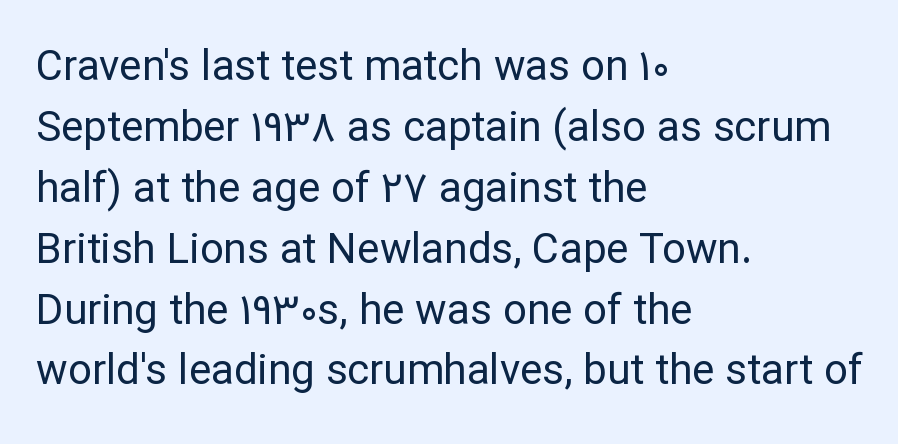
Are there feet on the stems? There aren't — it's a sans. No heavy texture on the line: the type isn't bold. Each letter keeps its own natural width here, so spacing adapts to shape. Notice how the passage keeps a crisp vertical edge on the left only. Anything drawn beneath the words? Only blank space.
